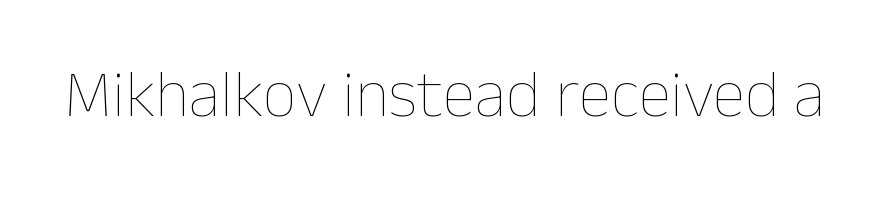
The image shows 67 px thin type, upright; set normal letter spacing, not underlined; low stroke contrast and a medium x-height.
